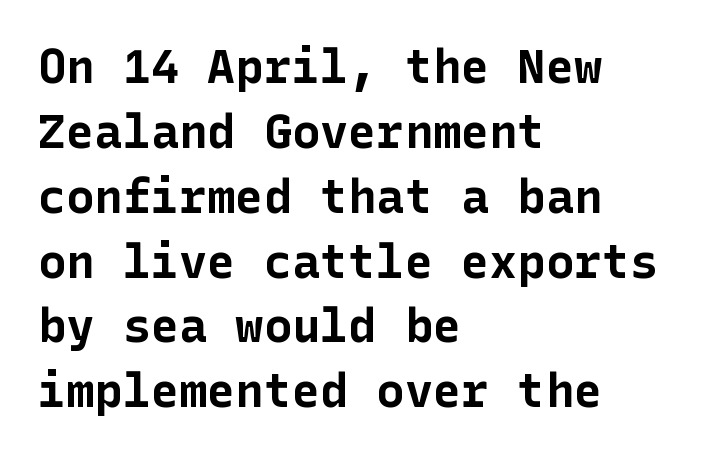
Q: Is the text bold? A: Yes.
Q: Is the text italic (slanted)? A: No, it is upright.
Q: Is the typeface a serif or a sans-serif typeface? A: Sans-serif.
Q: Is the text underlined? A: No.
Q: How is the paragraph aligned? A: Left-aligned.
Q: Is the spacing between letters normal or unusually wide? A: Normal.
Q: Is the spacing between lines tight, normal or loose? A: Normal.
Q: Width (condensed, normal, or wide)? A: Normal.
Q: Stroke contrast? A: Low.
Q: x-height? A: Medium.
